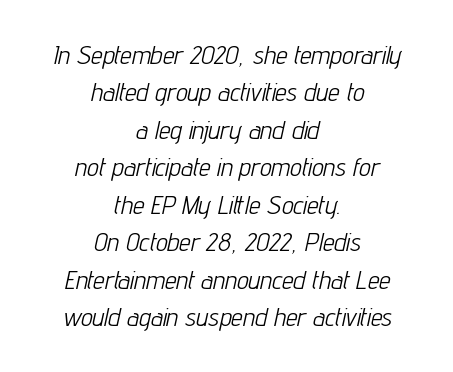
This is not heavy type; no bold has been used. Look at the tracking — it's just the regular setting, nothing added. Teacher's note: observe the equal gaps on both sides — that is centered alignment. Honestly, the row spacing looks completely unremarkable. Check the space under the baseline: it is left empty. Tall strokes in this sample are angled rather than plumb.
